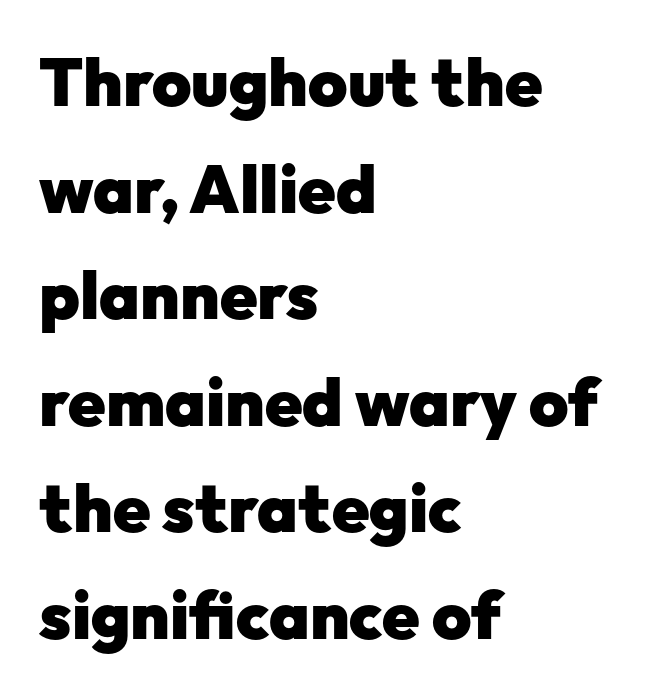
The image shows 67 px heavy sans-serif type, upright; set left-aligned, normal line spacing (1.59x), normal letter spacing, not underlined; low stroke contrast and a medium x-height.
